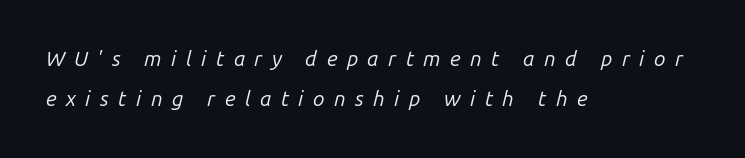
Italic? Definitely — the glyphs are oblique. Each word looks stretched out because of the extra space between its letters. This sample is left-justified, so line endings fall wherever the words run out. Weight: not bold — regular or lighter. In terms of leading, this rendering errs on the spacious side.
